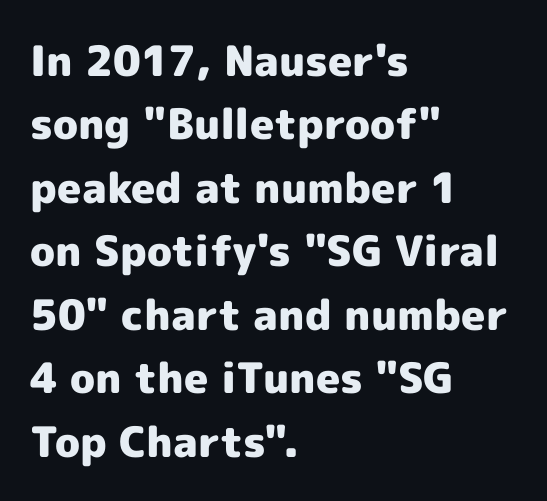
The gaps between neighbouring characters are ordinary and unremarkable. Does the leading feel generous? No, just average. The ragged edge is on the right, which tells us the setting is flush left. Do the characters align in a grid? No, the font is proportional. Characters remain perfectly vertical along every line. The font is running at its bold setting.
